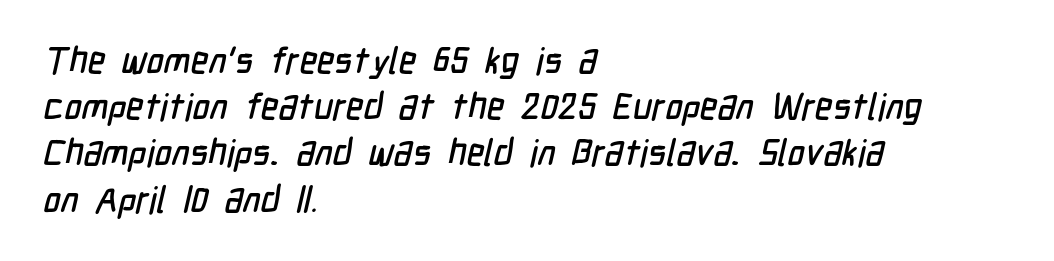
Q: Is the typeface a serif or a sans-serif typeface? A: Sans-serif.
Q: Is the text underlined? A: No.
Q: How is the paragraph aligned? A: Left-aligned.
Q: Is the spacing between letters normal or unusually wide? A: Normal.
Q: Is the spacing between lines tight, normal or loose? A: Normal.
Q: Width (condensed, normal, or wide)? A: Condensed.
Q: Stroke contrast? A: Low.
Q: x-height? A: Medium.
Q: Monospaced? A: No.
